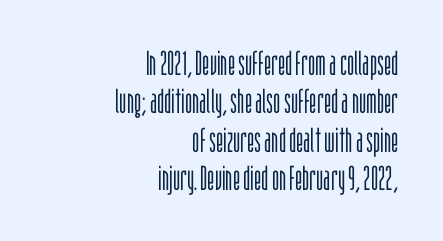
{"serif": "no", "italic": "no", "bold": "no", "weight": "light", "width": "condensed", "stroke_contrast": "low", "x_height": "large", "monospaced": "no", "underline": "no", "align": "right", "line_spacing": "tight", "line_spacing_ratio": 1.13, "letter_spacing": "normal", "letter_spacing_em": 0.0, "glyph_px": 34}
